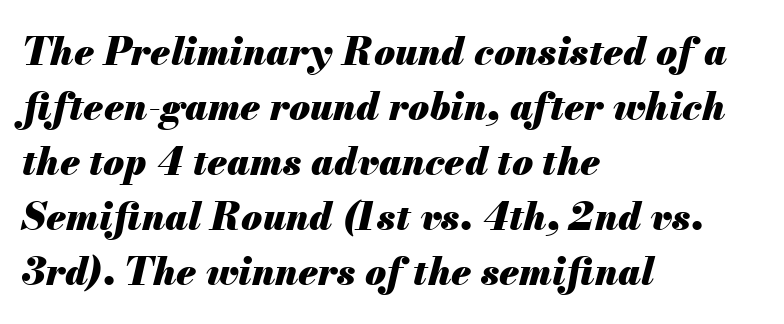
Q: Is the text bold? A: Yes.
Q: Is the text italic (slanted)? A: Yes, it leans right by about 13 degrees.
Q: Is the text underlined? A: No.
Q: How is the paragraph aligned? A: Left-aligned.
Q: Is the spacing between letters normal or unusually wide? A: Normal.
Q: Is the spacing between lines tight, normal or loose? A: Normal.
Q: Width (condensed, normal, or wide)? A: Normal.
Q: Stroke contrast? A: Medium.
Q: x-height? A: Small.
Q: Monospaced? A: No.
